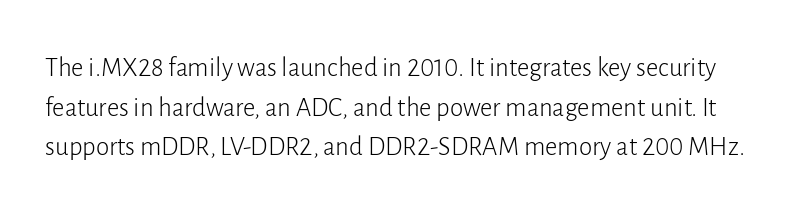
{"italic": "no", "bold": "no", "underline": "no", "line_spacing": "normal", "line_spacing_ratio": 1.47, "letter_spacing": "normal", "letter_spacing_em": 0.0, "glyph_px": 27}
